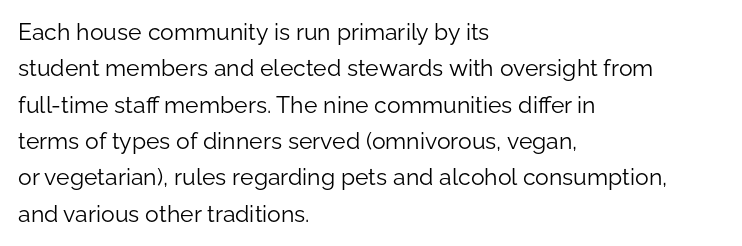
The image shows 23 px text type, upright; set left-aligned, normal line spacing (1.58x), normal letter spacing, not underlined.
